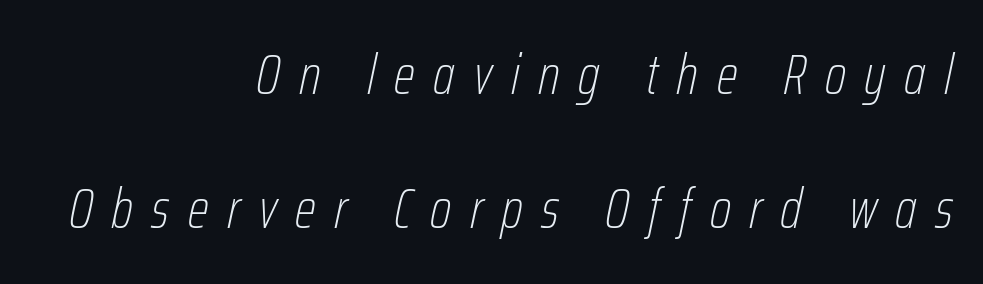
{"italic": "yes", "lean": "right", "slant_degrees": 12, "bold": "no", "weight": "thin", "width": "condensed", "stroke_contrast": "low", "x_height": "medium", "monospaced": "no", "underline": "no", "align": "right", "line_spacing": "loose", "line_spacing_ratio": 2.4, "letter_spacing": "wide", "letter_spacing_em": 0.33, "glyph_px": 56}
